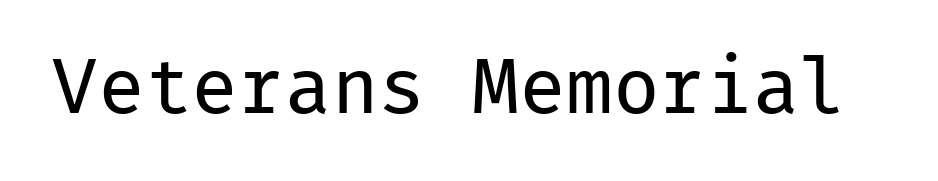
Q: Is the text bold? A: No.
Q: Is the text italic (slanted)? A: No, it is upright.
Q: Is the typeface a serif or a sans-serif typeface? A: Sans-serif.
Q: Is the text underlined? A: No.
Q: Is the spacing between letters normal or unusually wide? A: Normal.
Q: Width (condensed, normal, or wide)? A: Normal.
Q: Stroke contrast? A: Low.
Q: x-height? A: Medium.
Q: Monospaced? A: Yes.
